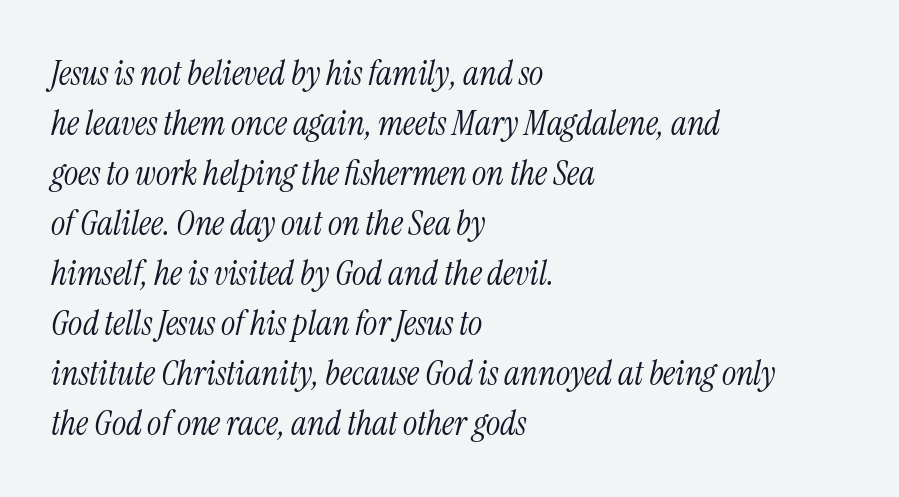
Stroke mass is kept to a normal reading level or below. Honestly, the row spacing looks completely unremarkable. A clean baseline with only descenders dipping below it. The line texture is even and compact thanks to regular tracking. The characters display serif detailing at their extremities. This rendering uses left alignment, leaving the right contour irregular.
